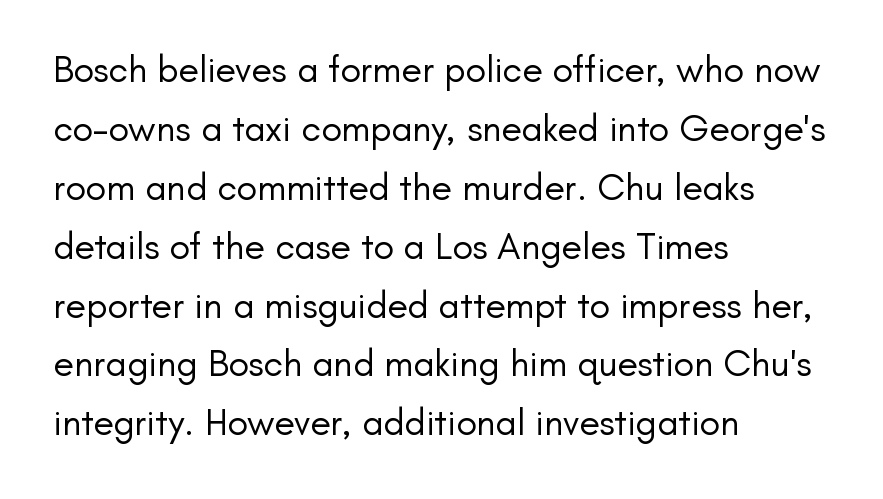
Observe the absence of serifs on each vertical stroke in this sample. Upright lettering throughout. Character widths vary here, with narrow letters taking less room than wide ones. The face used here is rendered with its standard letterfit.
